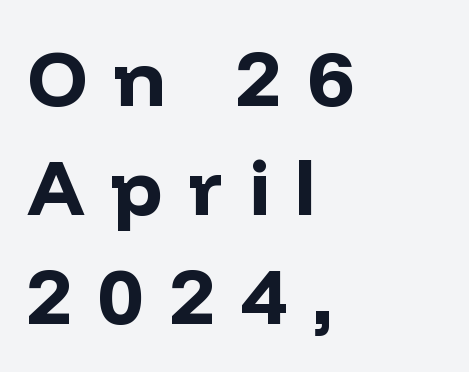
The image shows 79 px bold sans-serif type, upright; set left-aligned, normal line spacing (1.38x), unusually wide letter spacing (+0.33 em), not underlined; low stroke contrast and a medium x-height.
